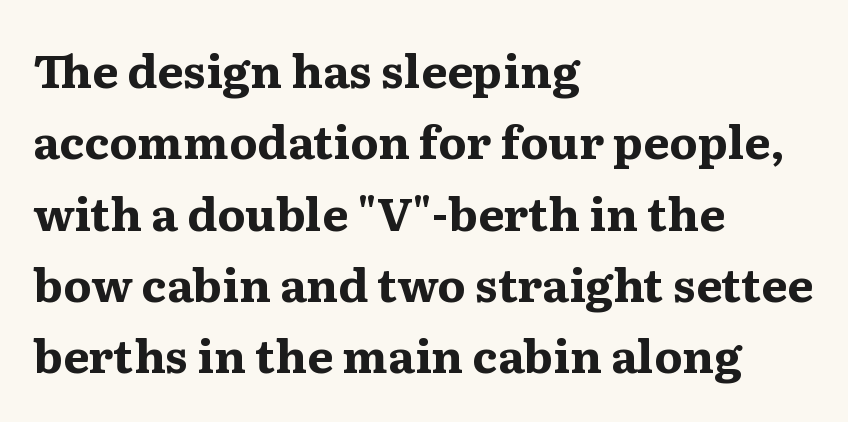
Q: Is the text bold? A: Yes.
Q: Is the text italic (slanted)? A: No, it is upright.
Q: Is the typeface a serif or a sans-serif typeface? A: Serif.
Q: Is the text underlined? A: No.
Q: How is the paragraph aligned? A: Left-aligned.
Q: Is the spacing between letters normal or unusually wide? A: Normal.
Q: Is the spacing between lines tight, normal or loose? A: Normal.
Q: Width (condensed, normal, or wide)? A: Wide.
Q: Stroke contrast? A: Medium.
Q: x-height? A: Medium.
Q: Monospaced? A: No.
